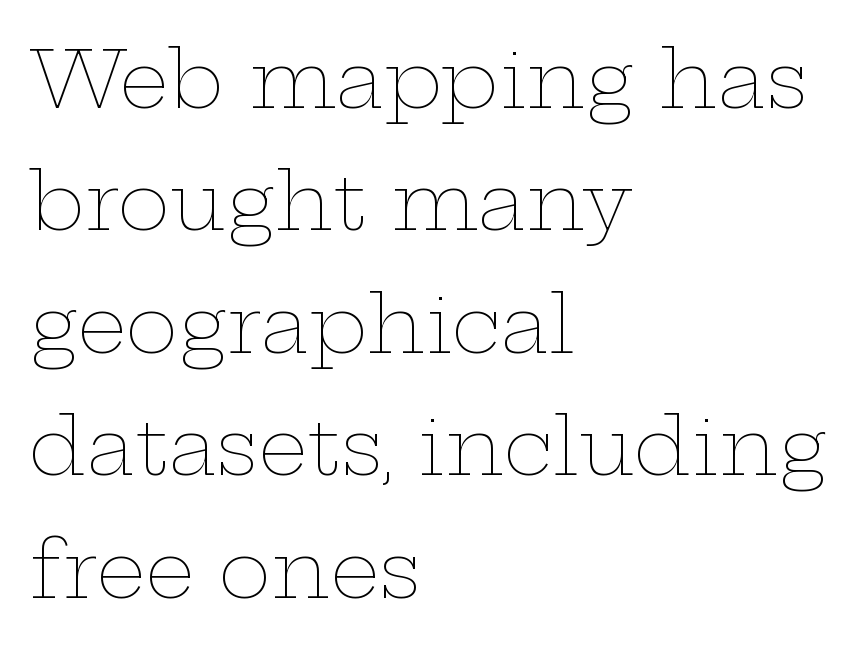
Q: Is the text bold? A: No.
Q: Is the text italic (slanted)? A: No, it is upright.
Q: Is the text underlined? A: No.
Q: How is the paragraph aligned? A: Left-aligned.
Q: Is the spacing between letters normal or unusually wide? A: Normal.
Q: Is the spacing between lines tight, normal or loose? A: Normal.
Q: Width (condensed, normal, or wide)? A: Wide.
Q: Stroke contrast? A: Low.
Q: x-height? A: Medium.
Q: Monospaced? A: No.
